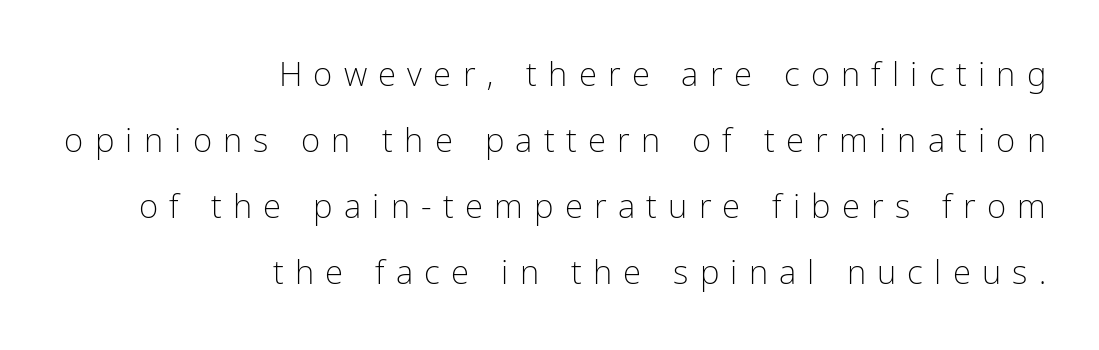
The tracking reads as deliberately expanded to a designer's eye. Teacher's note: observe the even right margin — that is flush-right alignment. The axis of the letterforms is exactly vertical. Decoration check: the copy has no underline. Honestly, the rows look like they've been pulled way apart. Letterform terminals end flat and unadorned throughout the passage.
